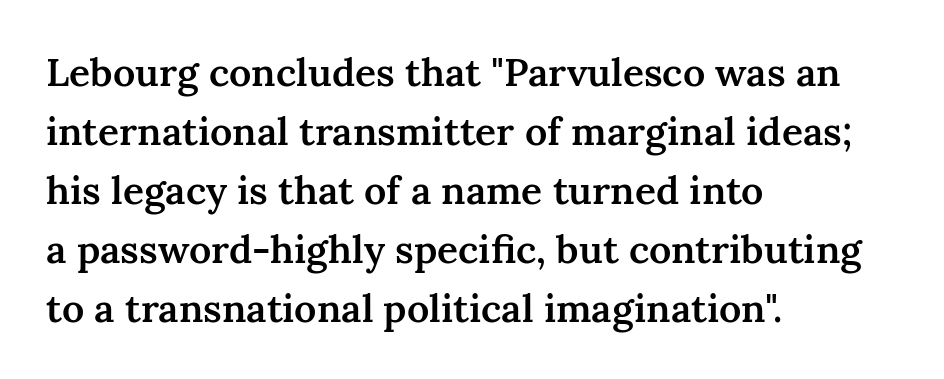
When letters stand straight like this, we call the style roman or upright. The zone under the glyphs is completely vacant. Typographic density is moderately raised because the face is semibold. Alignment: flush left. Is this a fixed-width face? No — the glyphs have proportional, varying widths.
